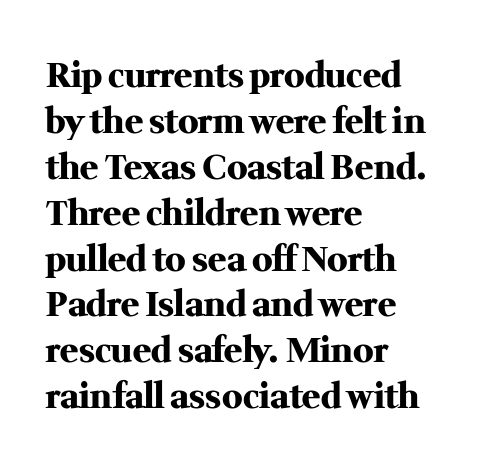
Underlining? Definitely not there. Students, this is bold: see how much ink each stroke carries. The passage shown is typed in a proportional face where columns would drift. Caption: standard tracking, unaltered. This block has exactly the height ordinary leading produces.
